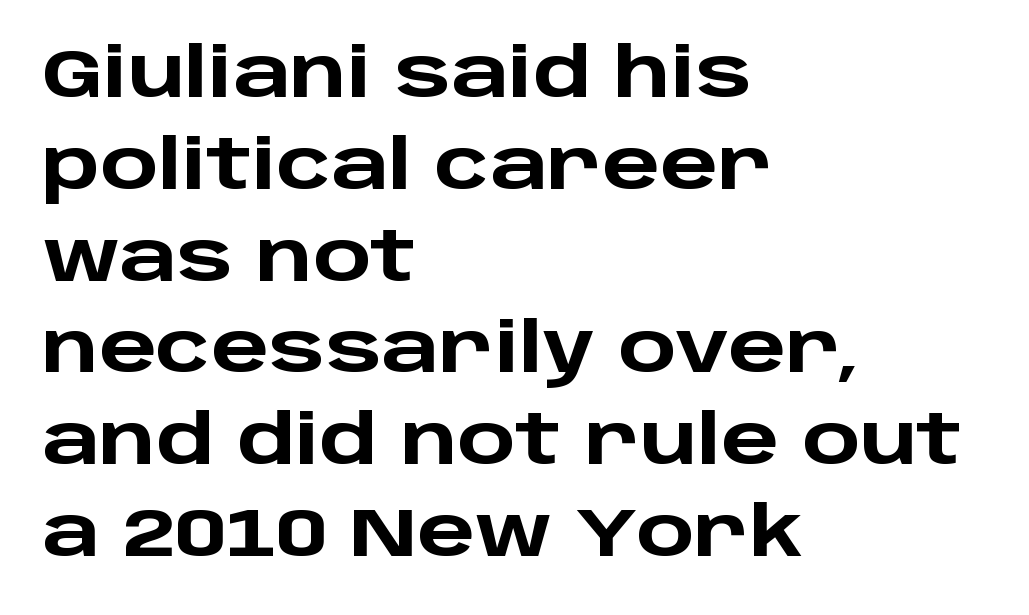
Quick note: interline space is typical. A classic flush-left, rag-right setting is used for this passage. Type without underlining. The axis of the letterforms is exactly vertical. You could not count columns in this text — the font is proportionally spaced.
